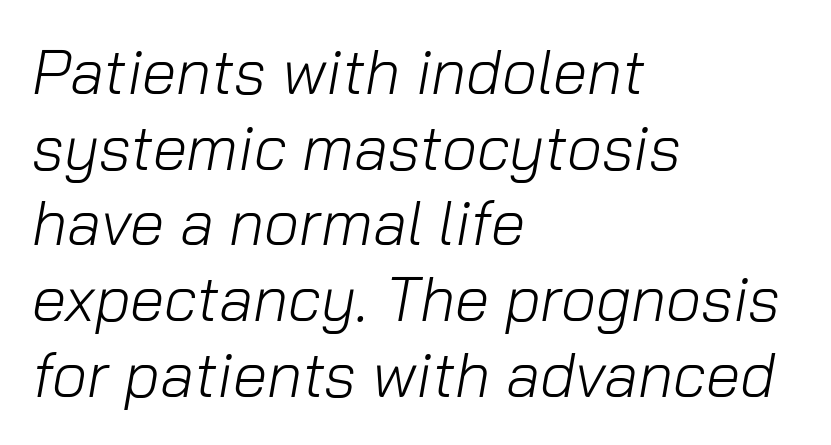
The image shows 62 px light type, italic (leaning right); set left-aligned, line spacing 1.22x, normal letter spacing, not underlined; low stroke contrast and a medium x-height.
